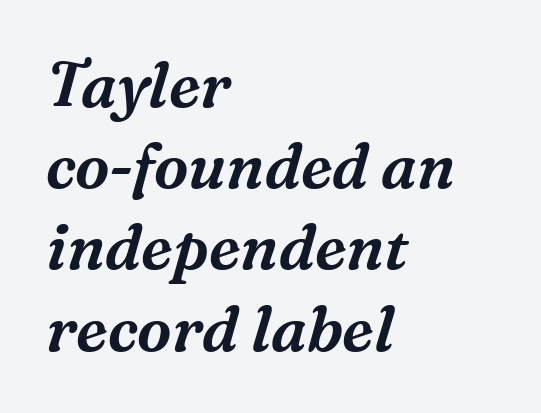
{"serif": "yes", "italic": "yes", "lean": "right", "slant_degrees": 16, "width": "normal", "stroke_contrast": "medium", "x_height": "medium", "monospaced": "no", "underline": "no", "align": "left", "line_spacing": "normal", "line_spacing_ratio": 1.31, "letter_spacing": "normal", "letter_spacing_em": 0.0, "glyph_px": 62}
